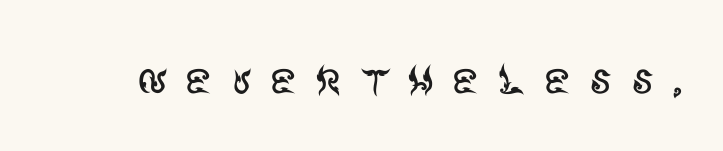
The letters advance in unequal steps, a hallmark of proportional type. Summary of weight: not heavy and not bold. There is plenty of visible air inserted between adjacent glyphs. The lettering holds an erect, upright posture throughout.
